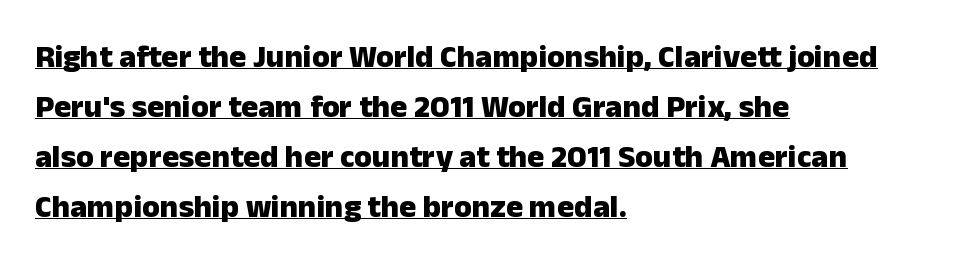
The image shows 32 px heavy sans-serif type, upright; set left-aligned, normal line spacing (1.56x), normal letter spacing, underlined; low stroke contrast and a medium x-height.
